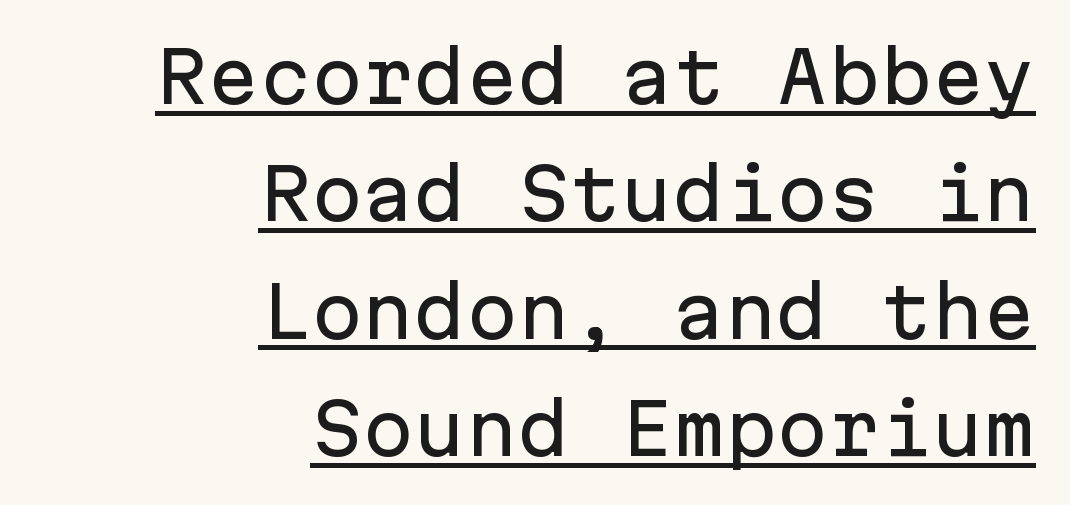
The image shows 69 px sans-serif type, upright, monospaced; set right-aligned, normal line spacing (1.7x), normal letter spacing, underlined; low stroke contrast and a medium x-height.
